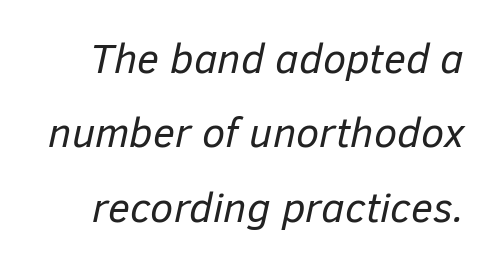
Q: Is the text bold? A: No.
Q: Is the text italic (slanted)? A: Yes, it leans right by about 12 degrees.
Q: Is the text underlined? A: No.
Q: Is the spacing between letters normal or unusually wide? A: Normal.
Q: Width (condensed, normal, or wide)? A: Normal.
Q: Stroke contrast? A: Low.
Q: x-height? A: Medium.
Q: Monospaced? A: No.
